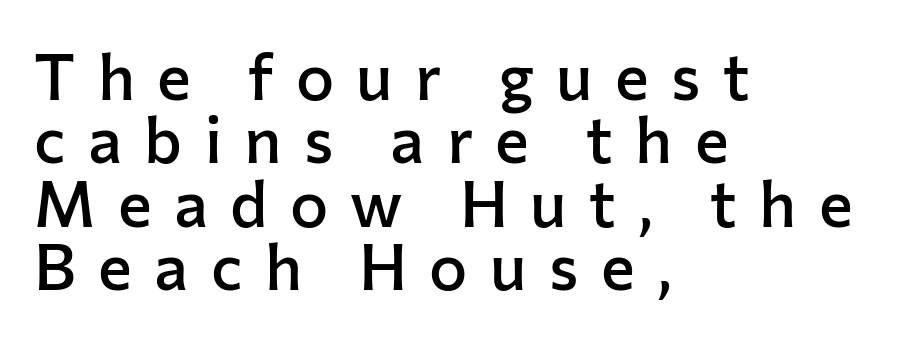
{"serif": "no", "italic": "no", "bold": "semi", "weight": "semibold", "width": "normal", "stroke_contrast": "low", "x_height": "medium", "monospaced": "no", "underline": "no", "align": "left", "line_spacing": "tight", "line_spacing_ratio": 0.99, "letter_spacing": "wide", "letter_spacing_em": 0.35, "glyph_px": 64}
